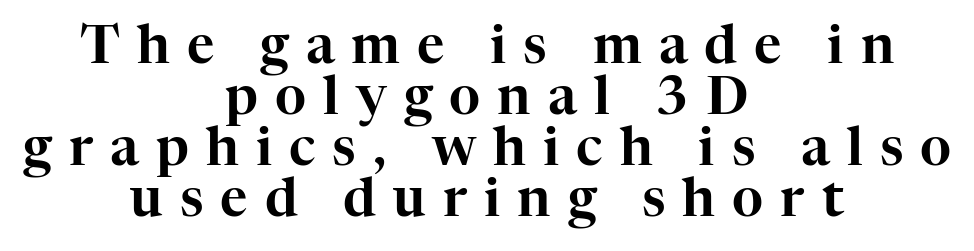
{"serif": "yes", "italic": "no", "width": "normal", "stroke_contrast": "high", "x_height": "medium", "monospaced": "no", "underline": "no", "align": "center", "line_spacing": "tight", "line_spacing_ratio": 0.96, "letter_spacing": "wide", "letter_spacing_em": 0.32, "glyph_px": 53}
